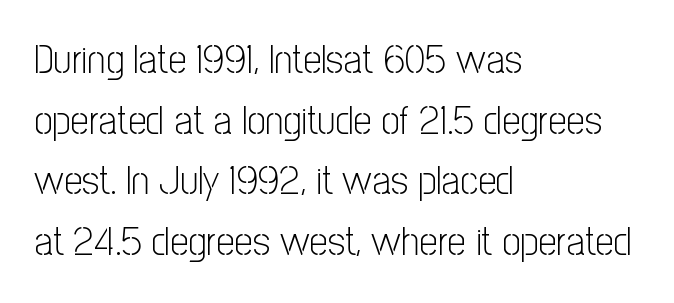
The image shows 41 px light, condensed sans-serif type, upright; set left-aligned, normal line spacing (1.48x), normal letter spacing, not underlined; low stroke contrast and a medium x-height.
